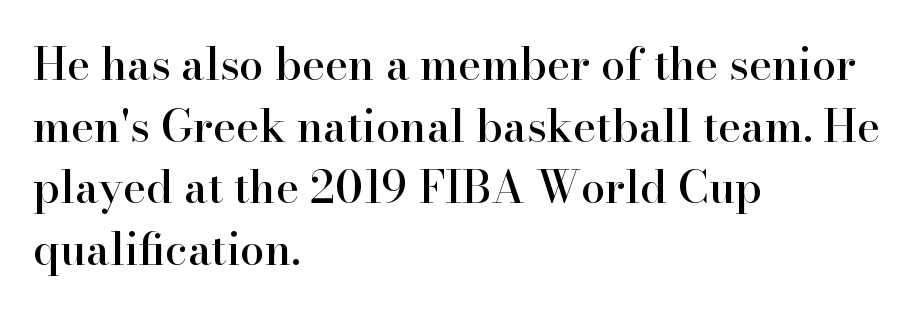
Q: Is the text italic (slanted)? A: No, it is upright.
Q: Is the typeface a serif or a sans-serif typeface? A: Serif.
Q: Is the text underlined? A: No.
Q: How is the paragraph aligned? A: Left-aligned.
Q: Is the spacing between letters normal or unusually wide? A: Normal.
Q: Is the spacing between lines tight, normal or loose? A: Normal.
Q: Width (condensed, normal, or wide)? A: Normal.
Q: Stroke contrast? A: High.
Q: x-height? A: Small.
Q: Monospaced? A: No.
